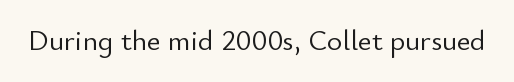
Q: Is the text bold? A: No.
Q: Is the text italic (slanted)? A: No, it is upright.
Q: Is the typeface a serif or a sans-serif typeface? A: Sans-serif.
Q: Is the text underlined? A: No.
Q: Is the spacing between letters normal or unusually wide? A: Normal.
Q: Width (condensed, normal, or wide)? A: Normal.
Q: Stroke contrast? A: Low.
Q: x-height? A: Small.
Q: Monospaced? A: No.
